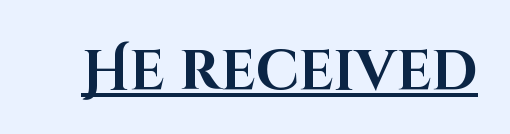
The image shows 56 px bold sans-serif type, upright; set normal letter spacing, underlined; high stroke contrast and a large x-height.
